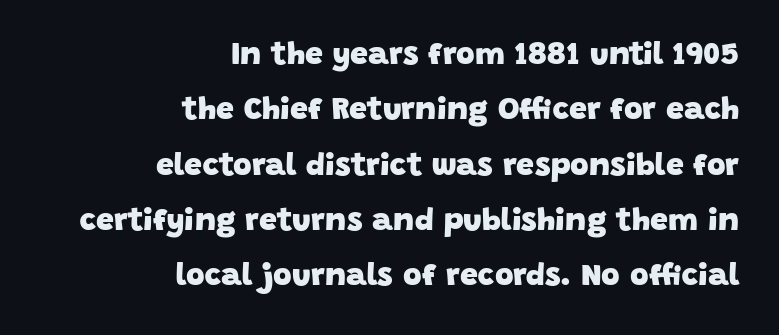
Inter-character spacing is left at the font's built-in metrics. A clean baseline with only descenders dipping below it. The rendering uses a bold face; every stroke is thick and dark. A typesetter would label this face a sans. Is this a fixed-width face? No — the glyphs have proportional, varying widths. Where is the straight margin? On the right.
